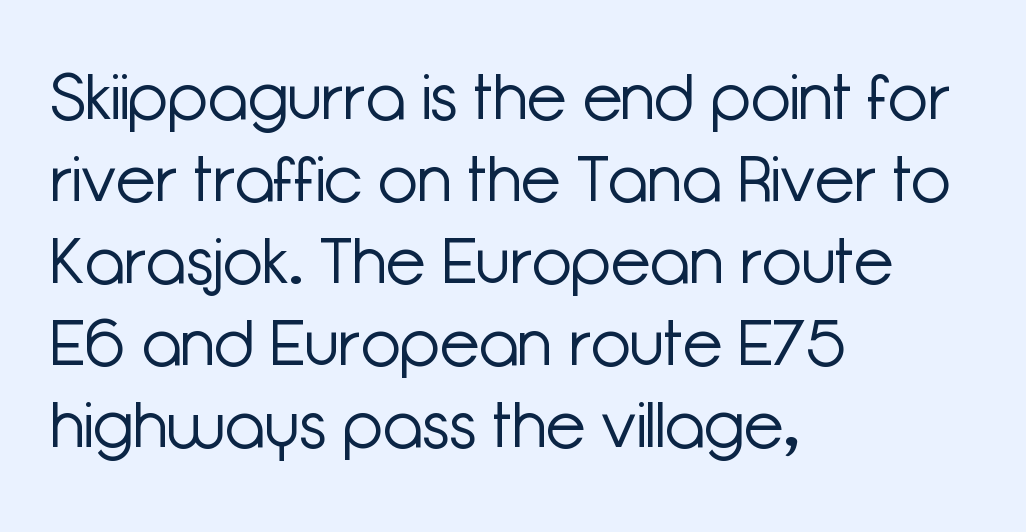
These lines are rendered in a variable-pitch font. Nothing sits at the stroke ends, so this counts as sans-serif. Check the space under the baseline: it is left empty. Upright lettering throughout.
